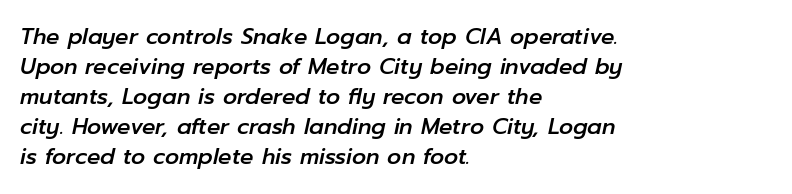
The image shows 22 px text type, italic (leaning right); set left-aligned, normal line spacing (1.36x), normal letter spacing, not underlined.
